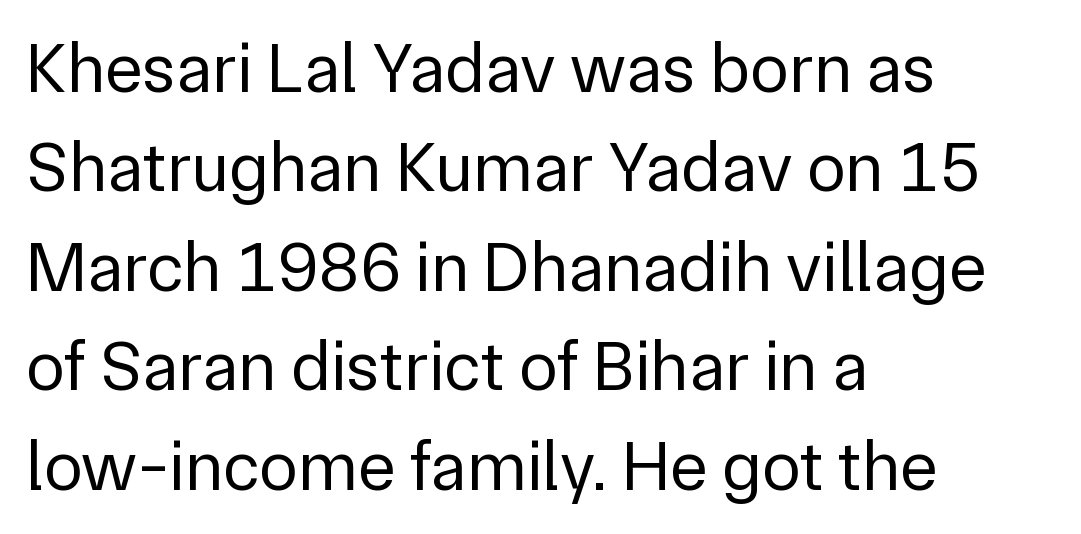
The paragraph has a hard left edge and a soft right edge. Weight: regular or lighter. The lines sit at an ordinary, default distance from one another. The letters stand straight up with perfectly vertical stems. The foot of each line stays bare and open.
